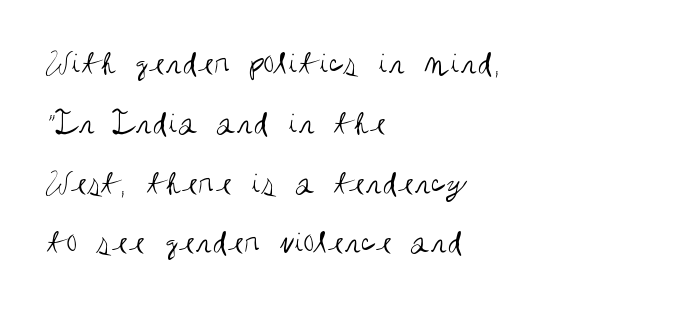
The image shows 36 px regular-weight, condensed sans-serif type; set left-aligned, normal line spacing (1.66x), normal letter spacing, not underlined; medium stroke contrast and a large x-height.
